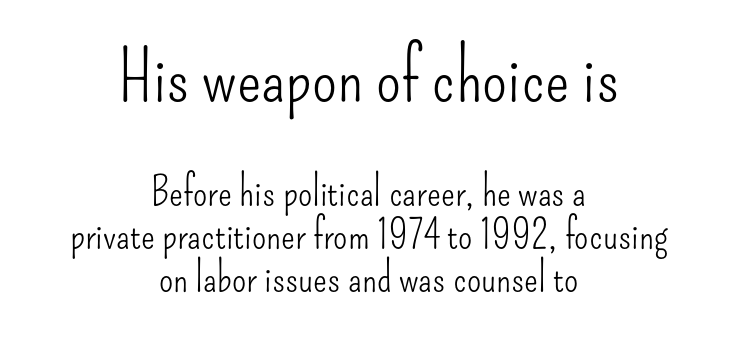
The image shows 72 px light, condensed sans-serif type, upright; set centered, tight line spacing (1.05x), normal letter spacing, not underlined; the first (top) block is 1.76x larger; low stroke contrast and a small x-height.
